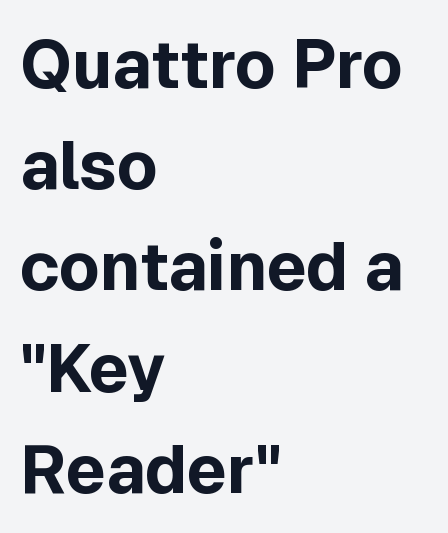
{"serif": "no", "italic": "no", "bold": "yes", "weight": "bold", "width": "normal", "x_height": "medium", "monospaced": "no", "underline": "no", "align": "left", "line_spacing": "normal", "line_spacing_ratio": 1.51, "letter_spacing": "normal", "letter_spacing_em": 0.0, "glyph_px": 67}
